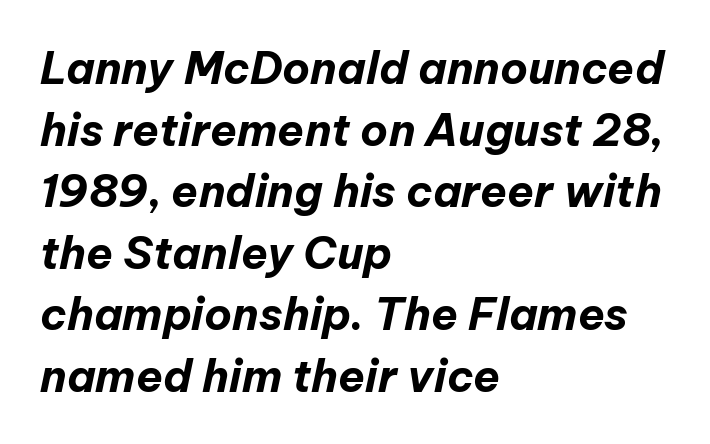
The image shows 44 px bold type, italic (leaning right); set left-aligned, normal line spacing (1.4x), normal letter spacing, not underlined; low stroke contrast and a medium x-height.
